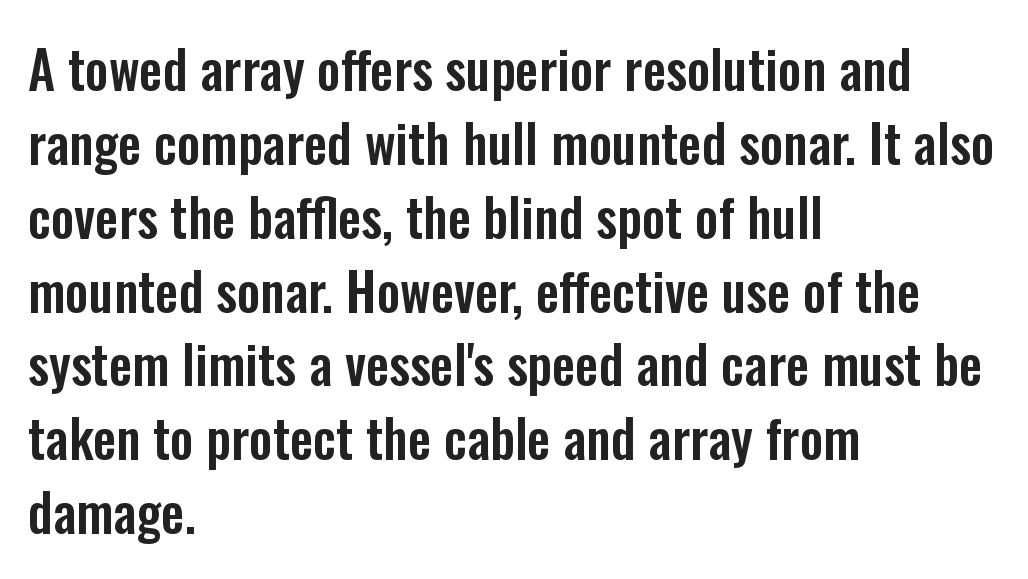
{"serif": "no", "italic": "no", "width": "condensed", "stroke_contrast": "low", "x_height": "medium", "monospaced": "no", "underline": "no", "align": "left", "line_spacing": "normal", "line_spacing_ratio": 1.42, "letter_spacing": "normal", "letter_spacing_em": 0.0, "glyph_px": 52}
